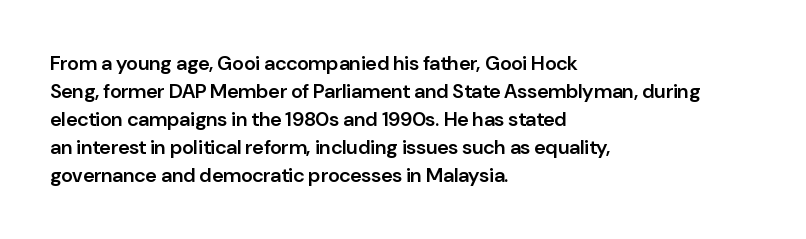
{"italic": "no", "bold": "semi", "underline": "no", "align": "left", "line_spacing": "normal", "line_spacing_ratio": 1.4, "letter_spacing": "normal", "letter_spacing_em": 0.0, "glyph_px": 20}
